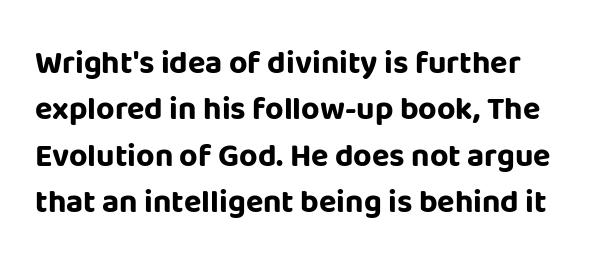
{"serif": "no", "italic": "no", "bold": "yes", "weight": "bold", "width": "normal", "stroke_contrast": "low", "x_height": "large", "monospaced": "no", "underline": "no", "line_spacing": "normal", "line_spacing_ratio": 1.45, "letter_spacing": "normal", "letter_spacing_em": 0.0, "glyph_px": 32}
